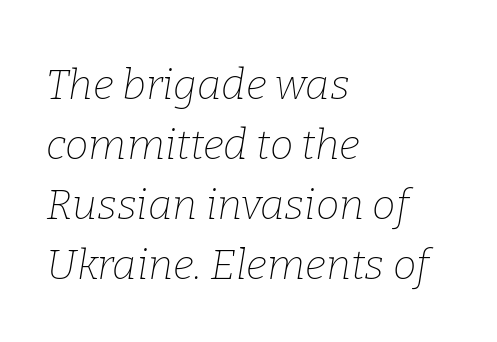
{"serif": "yes", "italic": "yes", "lean": "right", "slant_degrees": 9, "bold": "no", "weight": "thin", "width": "normal", "stroke_contrast": "low", "x_height": "medium", "monospaced": "no", "underline": "no", "align": "left", "line_spacing": "normal", "line_spacing_ratio": 1.43, "letter_spacing": "normal", "letter_spacing_em": 0.0, "glyph_px": 42}
